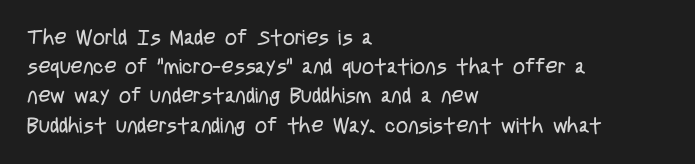
{"italic": "no", "bold": "no", "underline": "no", "align": "left", "line_spacing": "normal", "line_spacing_ratio": 1.39, "letter_spacing": "normal", "letter_spacing_em": 0.0, "glyph_px": 21}
